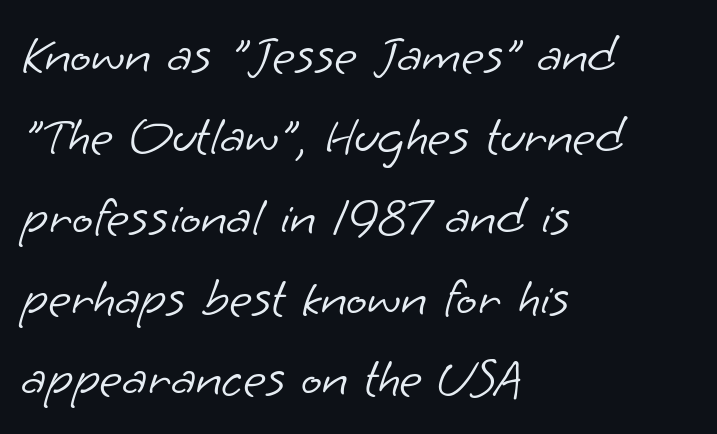
{"serif": "no", "bold": "no", "weight": "light", "width": "normal", "stroke_contrast": "low", "x_height": "small", "monospaced": "no", "underline": "no", "align": "left", "line_spacing": "normal", "line_spacing_ratio": 1.47, "letter_spacing": "normal", "letter_spacing_em": 0.0, "glyph_px": 55}
